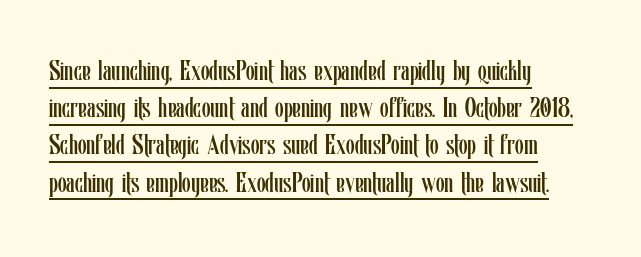
{"italic": "no", "bold": "no", "weight": "regular", "width": "condensed", "stroke_contrast": "low", "x_height": "medium", "monospaced": "no", "underline": "yes", "align": "left", "line_spacing": "normal", "line_spacing_ratio": 1.33, "letter_spacing": "normal", "letter_spacing_em": 0.0, "glyph_px": 28}
